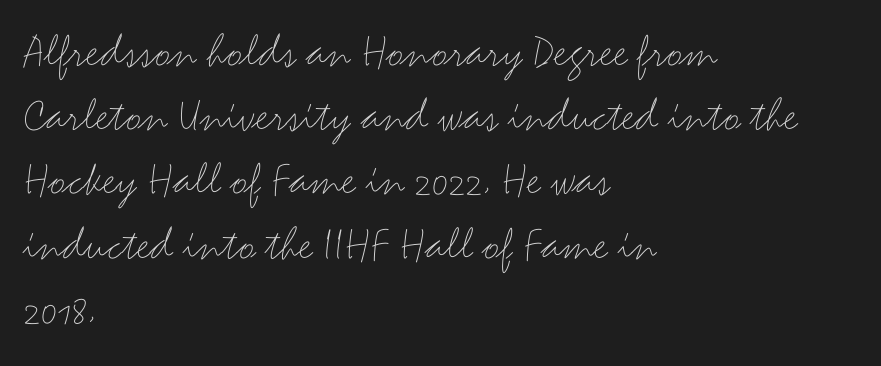
Q: Is the text bold? A: No.
Q: Is the text italic (slanted)? A: Yes.
Q: Is the typeface a serif or a sans-serif typeface? A: Sans-serif.
Q: Is the text underlined? A: No.
Q: How is the paragraph aligned? A: Left-aligned.
Q: Is the spacing between letters normal or unusually wide? A: Normal.
Q: Is the spacing between lines tight, normal or loose? A: Normal.
Q: Width (condensed, normal, or wide)? A: Wide.
Q: Stroke contrast? A: Medium.
Q: x-height? A: Small.
Q: Monospaced? A: No.
